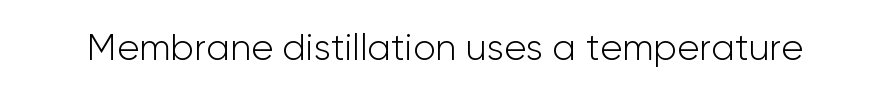
Unmarked baselines from the first word to the last. This is not heavy type; no bold has been used. The font's upright variant was chosen for this text. There is no visible air inserted between adjacent glyphs. These lines are rendered in a variable-pitch font. The characters display no serif detailing; their extremities are plain.
